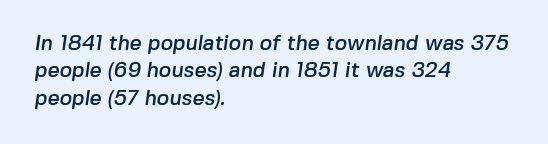
{"underline": "no", "align": "left", "line_spacing": "normal", "line_spacing_ratio": 1.3, "letter_spacing": "normal", "letter_spacing_em": 0.0, "glyph_px": 21}
